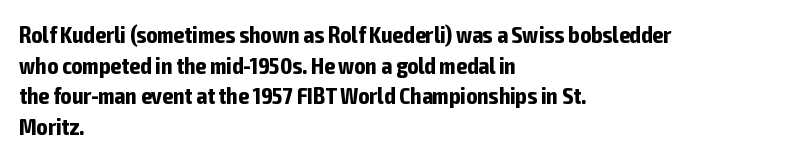
Nobody touched the tracking dial on this one. Heft: maximum for text — a bold. The rendering anchors every line to the left-hand side. The line-height multiplier appears to be the usual default.
